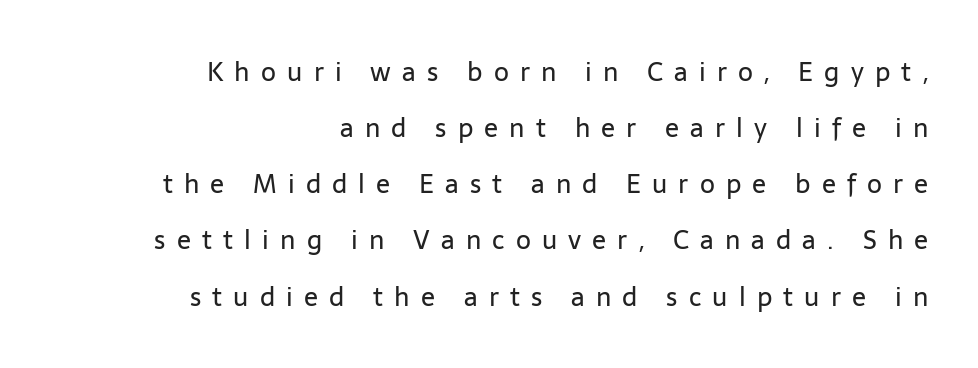
Every row of glyphs terminates at an identical x-position on the right. The passage shown is not underscored anywhere. This block would shrink considerably if given ordinary leading; it's expanded now. Weight: in the light-to-regular range.
